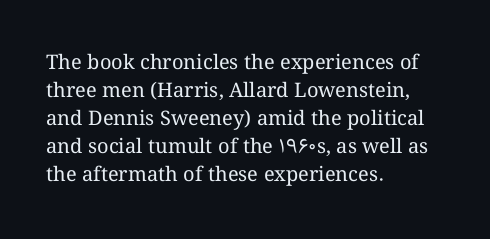
A roman cut, with each character standing at attention. Compared with a centered layout, this one pins lines to the left instead. Evenly set lines give the paragraph a standard silhouette. Heft: none added — not bold. The baseline area is clear.
